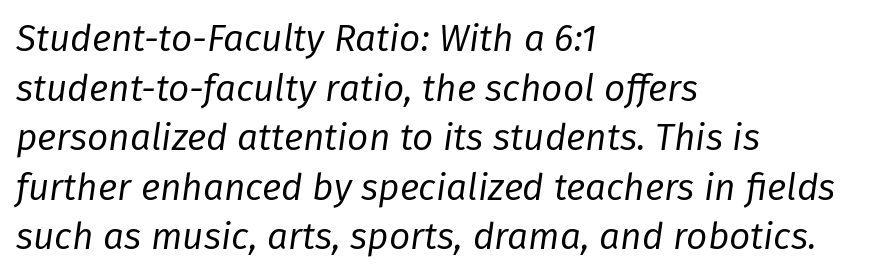
Q: Is the text bold? A: No.
Q: Is the text italic (slanted)? A: Yes, it leans right by about 8 degrees.
Q: Is the text underlined? A: No.
Q: How is the paragraph aligned? A: Left-aligned.
Q: Is the spacing between letters normal or unusually wide? A: Normal.
Q: Is the spacing between lines tight, normal or loose? A: Normal.
Q: Width (condensed, normal, or wide)? A: Normal.
Q: Stroke contrast? A: Low.
Q: x-height? A: Medium.
Q: Monospaced? A: No.
